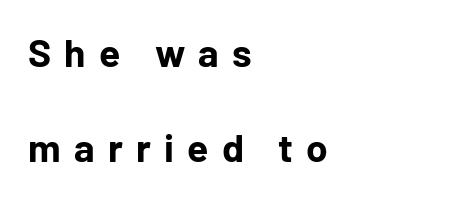
The words here are not underlined. The strokes are fattened all the way to bold. These lines are set flush left with a ragged right edge. This rendering widens character spacing well past its baseline value. The designer dialed line spacing up above the default.
